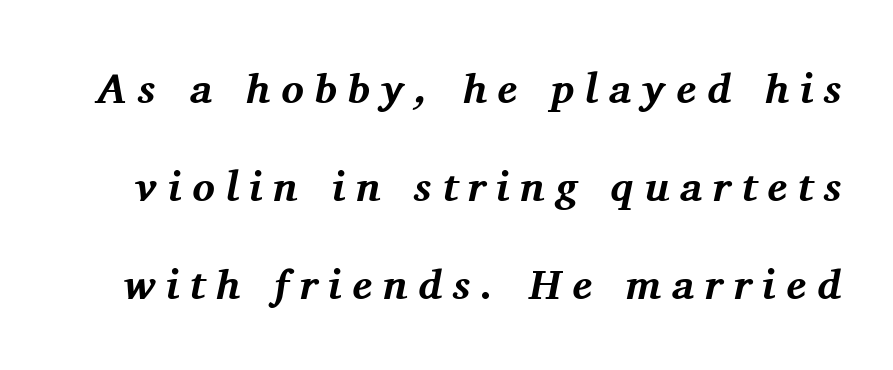
The image shows 42 px bold serif type, italic (leaning right); set loose line spacing (2.33x), unusually wide letter spacing (+0.26 em), not underlined; medium stroke contrast and a medium x-height.
